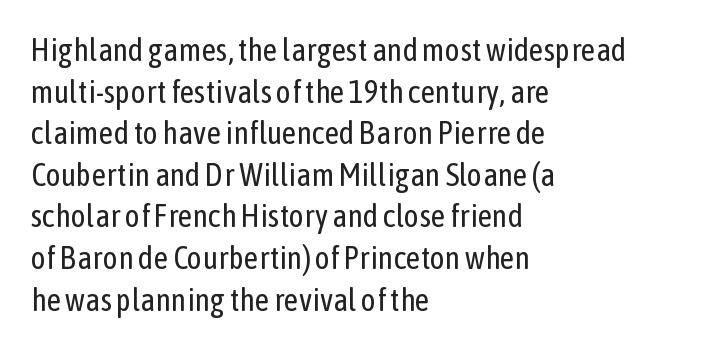
Q: Is the text bold? A: No.
Q: Is the text italic (slanted)? A: No, it is upright.
Q: Is the typeface a serif or a sans-serif typeface? A: Sans-serif.
Q: Is the text underlined? A: No.
Q: How is the paragraph aligned? A: Left-aligned.
Q: Is the spacing between letters normal or unusually wide? A: Normal.
Q: Is the spacing between lines tight, normal or loose? A: Normal.
Q: Width (condensed, normal, or wide)? A: Condensed.
Q: Stroke contrast? A: Low.
Q: x-height? A: Medium.
Q: Monospaced? A: No.
